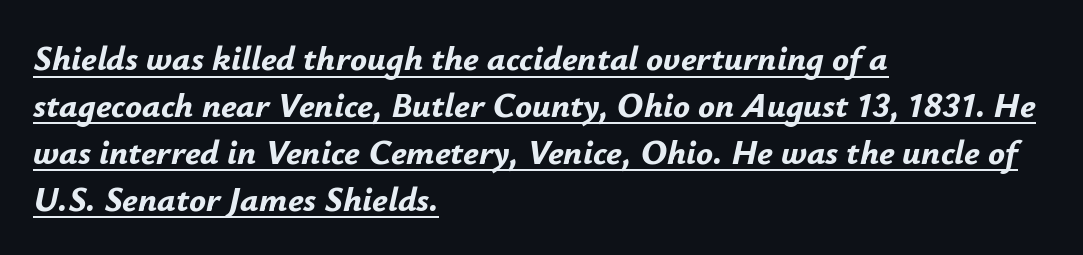
Q: Is the text bold? A: Yes.
Q: Is the text italic (slanted)? A: Yes, it leans right by about 12 degrees.
Q: Is the text underlined? A: Yes.
Q: How is the paragraph aligned? A: Left-aligned.
Q: Is the spacing between letters normal or unusually wide? A: Normal.
Q: Is the spacing between lines tight, normal or loose? A: Normal.
Q: Width (condensed, normal, or wide)? A: Normal.
Q: Stroke contrast? A: Low.
Q: x-height? A: Small.
Q: Monospaced? A: No.
